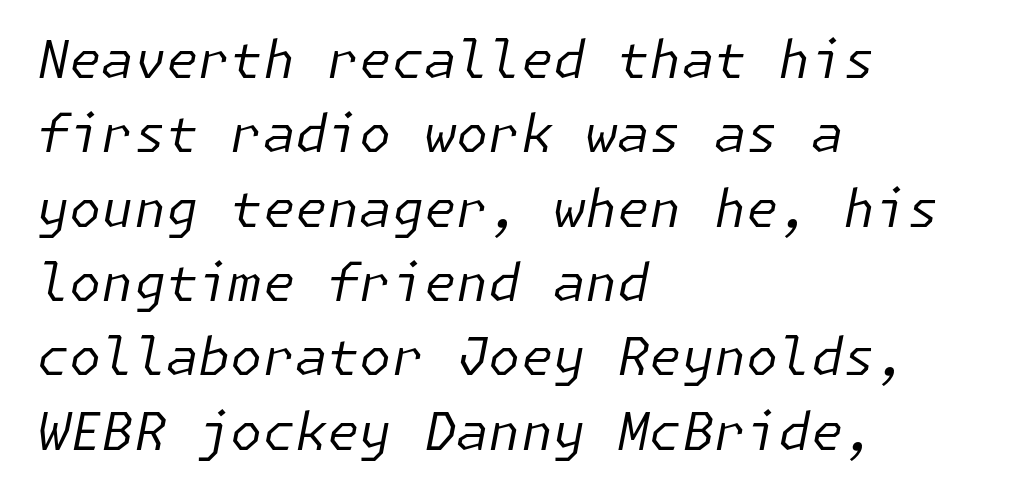
The type is set solid horizontally, with unmodified tracking. Reading down the block, your eye returns to a fixed left position each line. In terms of leading, this rendering sits right in the middle. The font is comparable to plain body text, perhaps lighter. The specimen omits any rule beneath the text block's lines.
